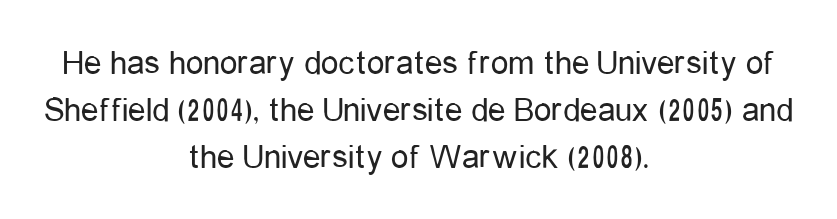
Q: Is the text bold? A: No.
Q: Is the text italic (slanted)? A: No, it is upright.
Q: Is the typeface a serif or a sans-serif typeface? A: Sans-serif.
Q: Is the text underlined? A: No.
Q: How is the paragraph aligned? A: Centered.
Q: Is the spacing between letters normal or unusually wide? A: Normal.
Q: Is the spacing between lines tight, normal or loose? A: Normal.
Q: Width (condensed, normal, or wide)? A: Condensed.
Q: Stroke contrast? A: Low.
Q: x-height? A: Medium.
Q: Monospaced? A: No.
